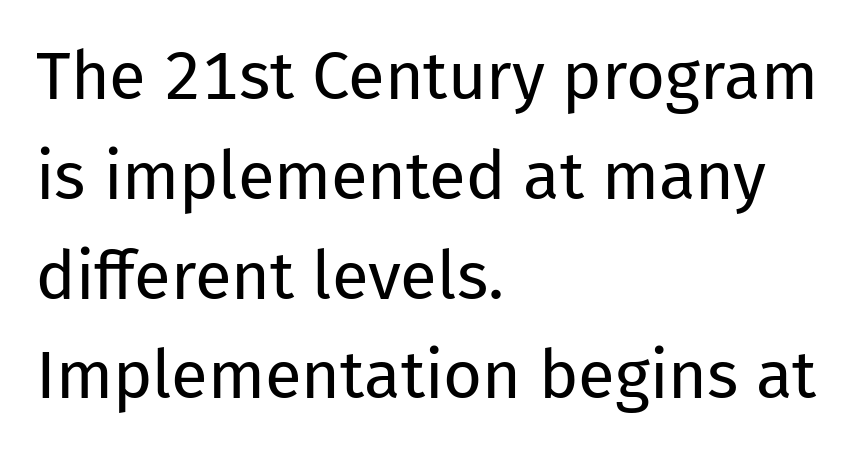
Q: Is the text bold? A: No.
Q: Is the text italic (slanted)? A: No, it is upright.
Q: Is the typeface a serif or a sans-serif typeface? A: Sans-serif.
Q: Is the text underlined? A: No.
Q: How is the paragraph aligned? A: Left-aligned.
Q: Is the spacing between letters normal or unusually wide? A: Normal.
Q: Is the spacing between lines tight, normal or loose? A: Normal.
Q: Width (condensed, normal, or wide)? A: Normal.
Q: Stroke contrast? A: Low.
Q: x-height? A: Medium.
Q: Monospaced? A: No.
